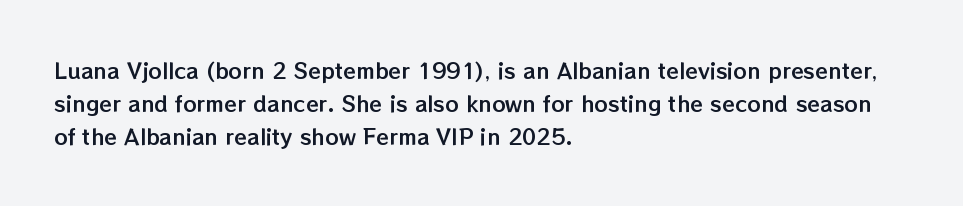
Whoever set this chose a conventional vertical rhythm. Quick note: not italic, upright. Only glyphs here, with clear space below each row. The horizontal fit of the characters is conventional and even. Notice how the passage keeps a crisp vertical edge on the left only.
